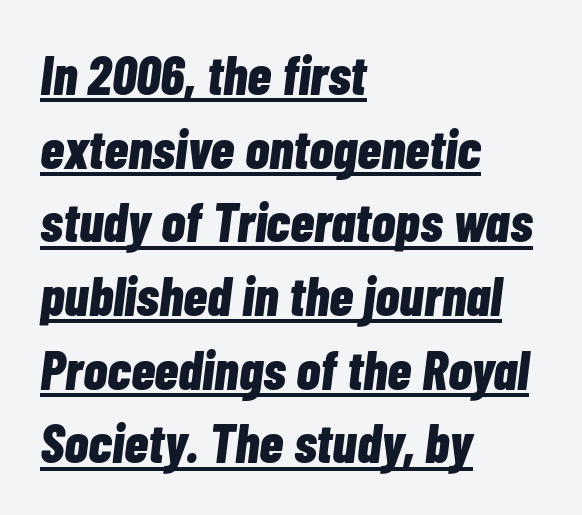
The horizontal fit of the characters is conventional and even. In terms of posture, this sample is oblique. The text block is weighted toward the left margin, trailing off unevenly rightward. This sample carries an underscore along the baseline area.
